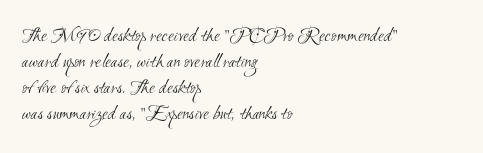
The image shows 21 px text type; set left-aligned, line spacing 1.24x, normal letter spacing, not underlined.
